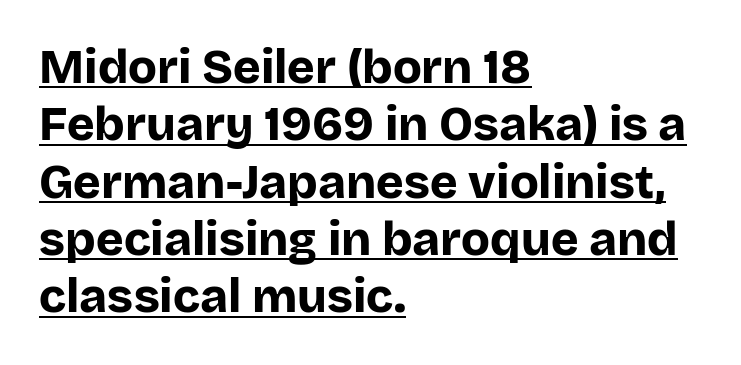
{"serif": "no", "italic": "no", "bold": "yes", "weight": "bold", "width": "normal", "stroke_contrast": "low", "x_height": "large", "monospaced": "no", "underline": "yes", "align": "left", "line_spacing_ratio": 1.22, "letter_spacing": "normal", "letter_spacing_em": 0.0, "glyph_px": 47}
